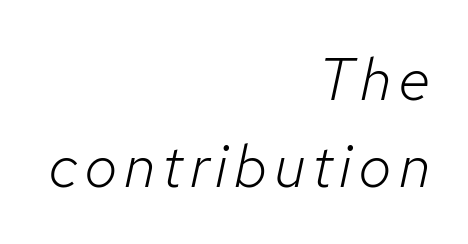
{"italic": "yes", "lean": "right", "slant_degrees": 12, "bold": "no", "weight": "light", "width": "normal", "stroke_contrast": "low", "x_height": "medium", "monospaced": "no", "underline": "no", "align": "right", "line_spacing": "normal", "line_spacing_ratio": 1.45, "glyph_px": 60}
